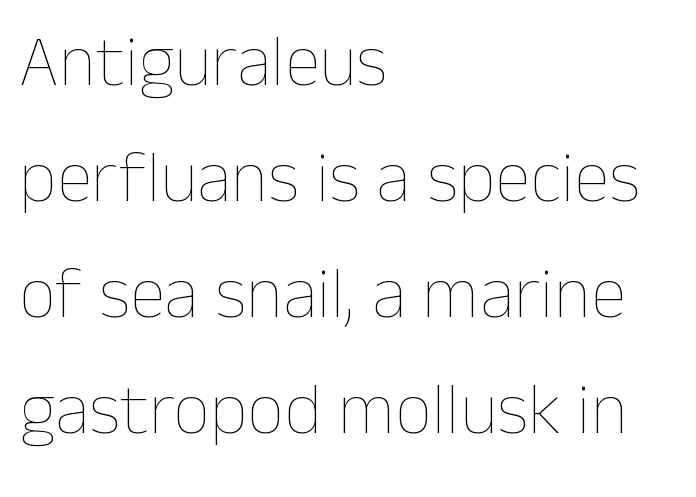
The image shows 73 px thin type, upright; set left-aligned, normal line spacing (1.59x), normal letter spacing, not underlined; low stroke contrast and a medium x-height.
